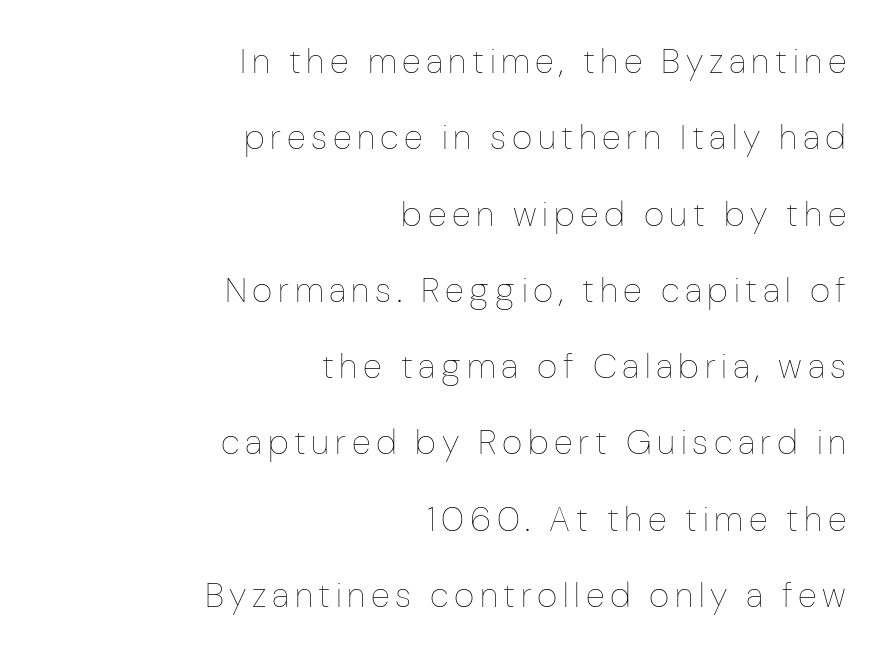
Q: Is the text bold? A: No.
Q: Is the text italic (slanted)? A: No, it is upright.
Q: Is the text underlined? A: No.
Q: How is the paragraph aligned? A: Right-aligned.
Q: Is the spacing between lines tight, normal or loose? A: Loose.
Q: Width (condensed, normal, or wide)? A: Condensed.
Q: Stroke contrast? A: Low.
Q: x-height? A: Medium.
Q: Monospaced? A: No.
